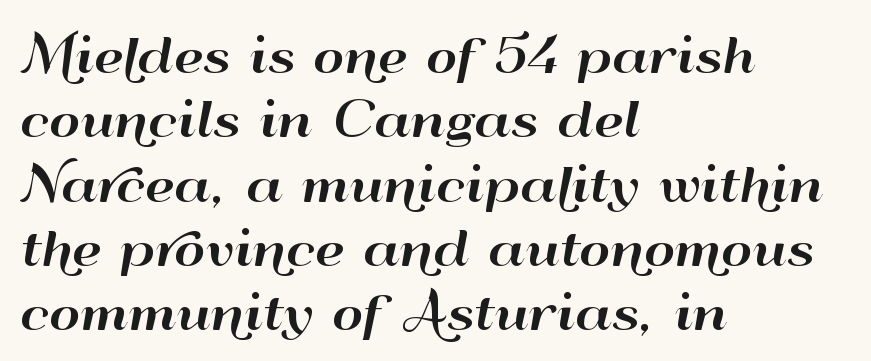
The image shows 48 px wide sans-serif type; set left-aligned, normal line spacing (1.34x), normal letter spacing, not underlined; high stroke contrast and a small x-height.
